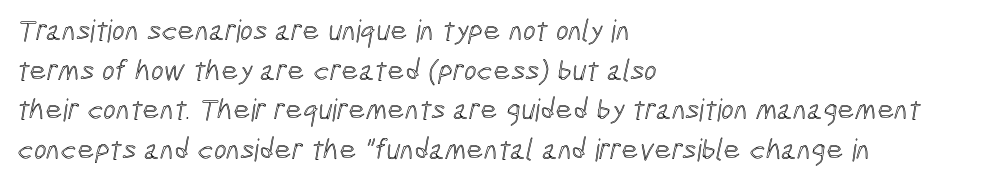
The image shows 30 px condensed type; set left-aligned, normal line spacing (1.32x), normal letter spacing, not underlined; a medium x-height.
